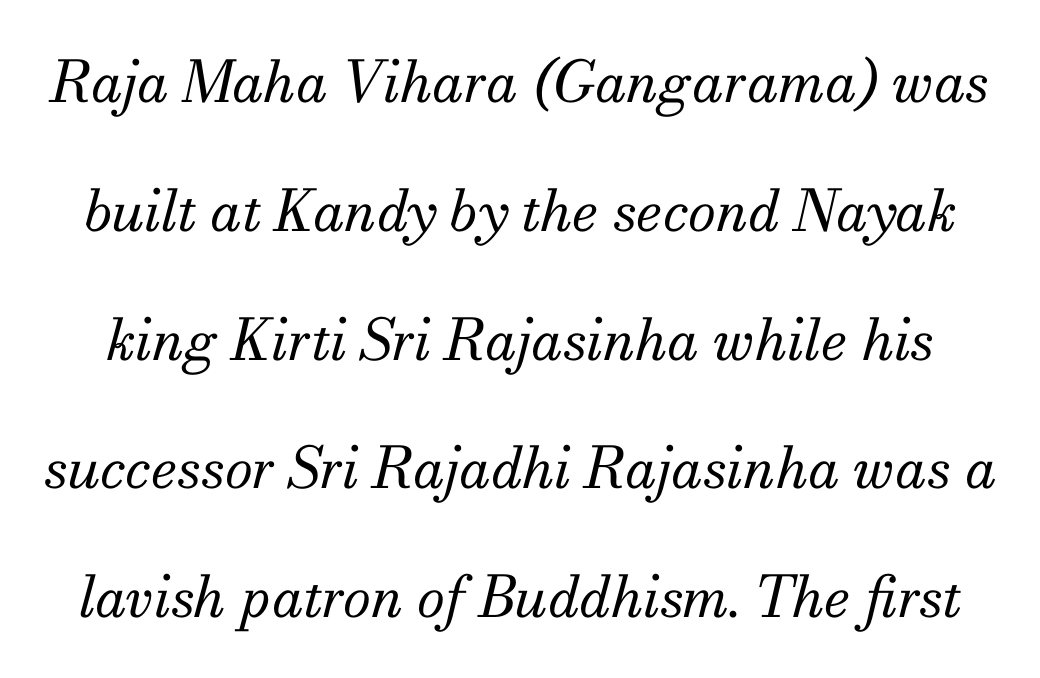
The image shows 57 px regular-weight serif type, italic (leaning right); set loose line spacing (2.26x), normal letter spacing, not underlined; medium stroke contrast and a small x-height.
